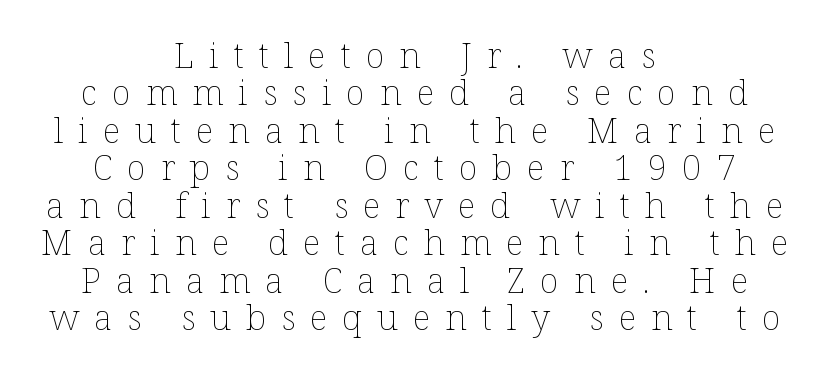
The image shows 35 px thin type, upright; set centered, tight line spacing (1.07x), unusually wide letter spacing (+0.43 em), not underlined; low stroke contrast and a medium x-height.
